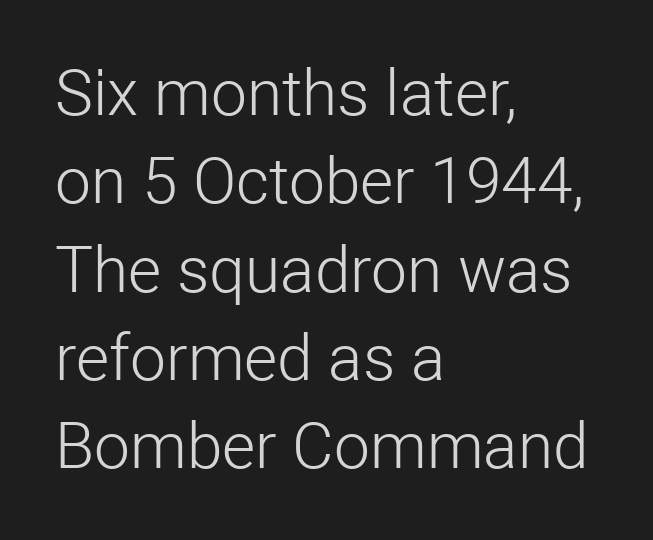
{"serif": "no", "italic": "no", "bold": "no", "weight": "light", "width": "normal", "stroke_contrast": "low", "x_height": "medium", "monospaced": "no", "underline": "no", "align": "left", "line_spacing": "normal", "line_spacing_ratio": 1.38, "letter_spacing": "normal", "letter_spacing_em": 0.0, "glyph_px": 64}
